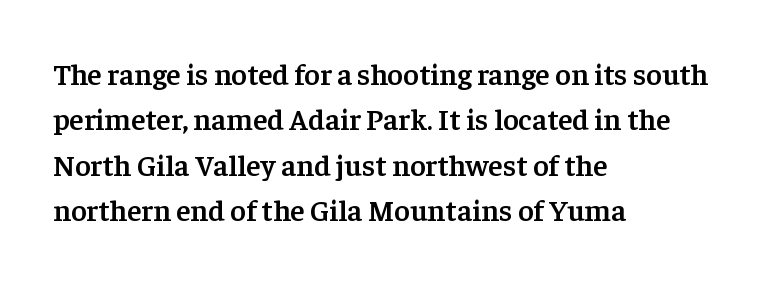
Q: Is the text bold? A: Semi-bold.
Q: Is the text italic (slanted)? A: No, it is upright.
Q: Is the typeface a serif or a sans-serif typeface? A: Serif.
Q: Is the text underlined? A: No.
Q: How is the paragraph aligned? A: Left-aligned.
Q: Is the spacing between letters normal or unusually wide? A: Normal.
Q: Is the spacing between lines tight, normal or loose? A: Normal.
Q: Width (condensed, normal, or wide)? A: Normal.
Q: Stroke contrast? A: Low.
Q: x-height? A: Medium.
Q: Monospaced? A: No.
